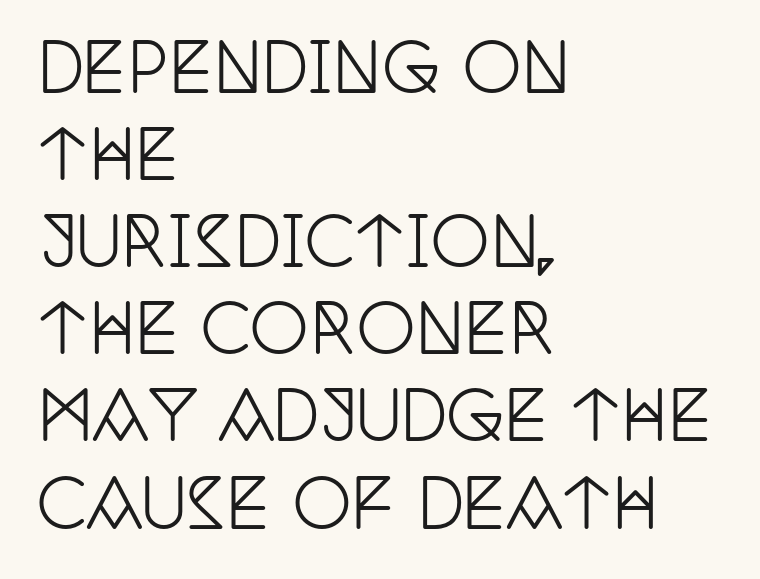
The image shows 66 px condensed serif type, upright; set left-aligned, normal line spacing (1.32x), normal letter spacing, not underlined; low stroke contrast and a large x-height.
